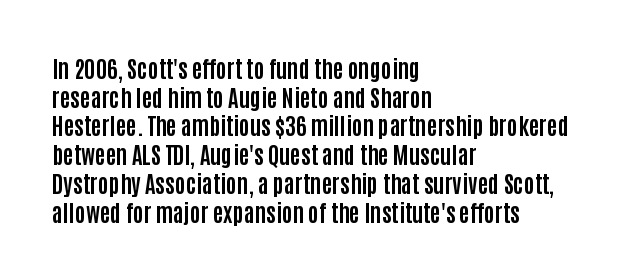
The image shows 23 px bold type, upright; set left-aligned, normal line spacing (1.25x), normal letter spacing, not underlined.
